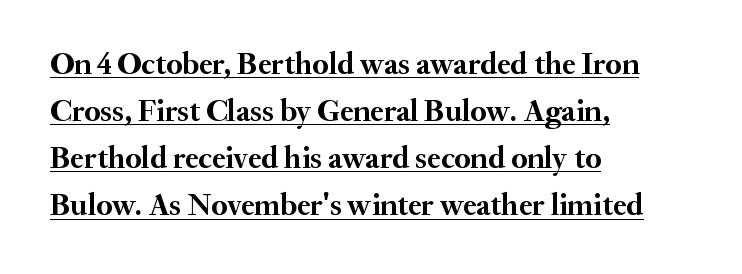
The passage shown stacks its lines at a standard gap. A serif font was chosen for this passage. Alignment: flush left. Notice how the stems are strictly vertical — no italics here. Beneath each row of characters lies a ruled line.
